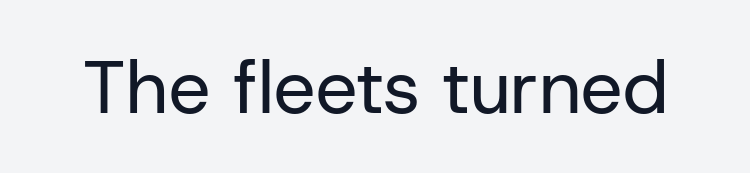
The image shows 75 px regular-weight sans-serif type, upright; set normal letter spacing, not underlined; low stroke contrast and a medium x-height.
